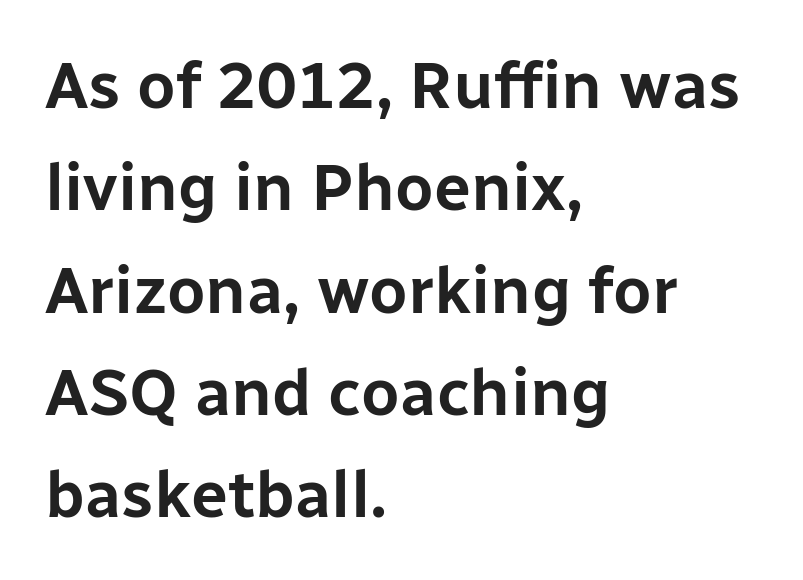
The image shows 66 px sans-serif type, upright; set left-aligned, normal line spacing (1.55x), normal letter spacing, not underlined; low stroke contrast and a medium x-height.
